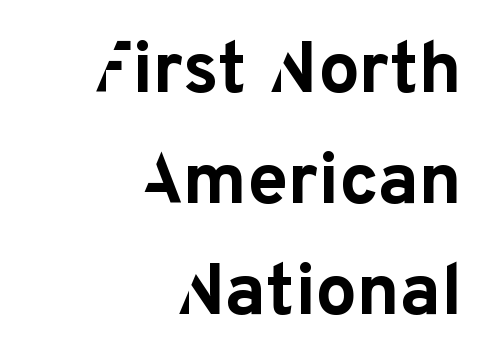
Q: Is the text bold? A: Yes.
Q: Is the text italic (slanted)? A: No, it is upright.
Q: Is the typeface a serif or a sans-serif typeface? A: Sans-serif.
Q: Is the text underlined? A: No.
Q: How is the paragraph aligned? A: Right-aligned.
Q: Is the spacing between letters normal or unusually wide? A: Normal.
Q: Is the spacing between lines tight, normal or loose? A: Normal.
Q: Width (condensed, normal, or wide)? A: Normal.
Q: Stroke contrast? A: Low.
Q: x-height? A: Medium.
Q: Monospaced? A: No.
